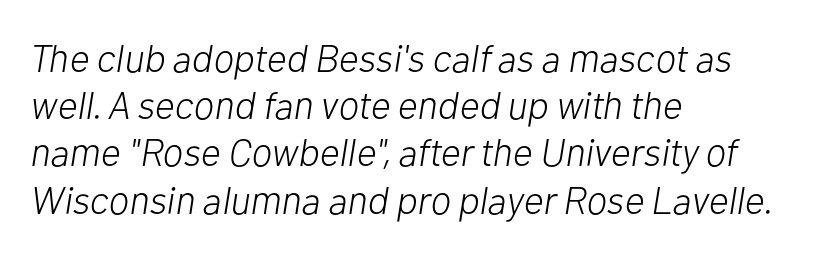
The image shows 39 px light type, italic (leaning right); set left-aligned, line spacing 1.21x, normal letter spacing, not underlined; low stroke contrast and a medium x-height.
